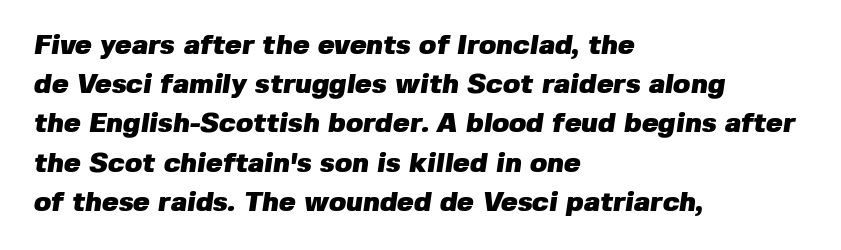
You could not count columns in this text — the font is proportionally spaced. The passage shown is typeset with a sans-serif family. Pretty heavy lettering here — definitely bold. The baseline area is clear. Each line starts at the same left margin while the right side varies.
